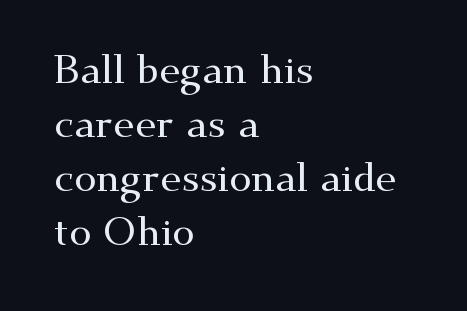
Q: Is the text italic (slanted)? A: No, it is upright.
Q: Is the typeface a serif or a sans-serif typeface? A: Serif.
Q: Is the text underlined? A: No.
Q: How is the paragraph aligned? A: Left-aligned.
Q: Is the spacing between letters normal or unusually wide? A: Normal.
Q: Is the spacing between lines tight, normal or loose? A: Normal.
Q: Width (condensed, normal, or wide)? A: Wide.
Q: Stroke contrast? A: Medium.
Q: x-height? A: Small.
Q: Monospaced? A: No.
